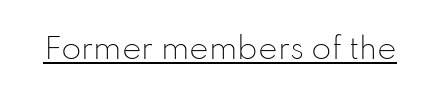
{"serif": "no", "italic": "no", "bold": "no", "weight": "light", "width": "normal", "stroke_contrast": "low", "x_height": "small", "monospaced": "no", "underline": "yes", "letter_spacing": "normal", "letter_spacing_em": 0.0, "glyph_px": 29}
